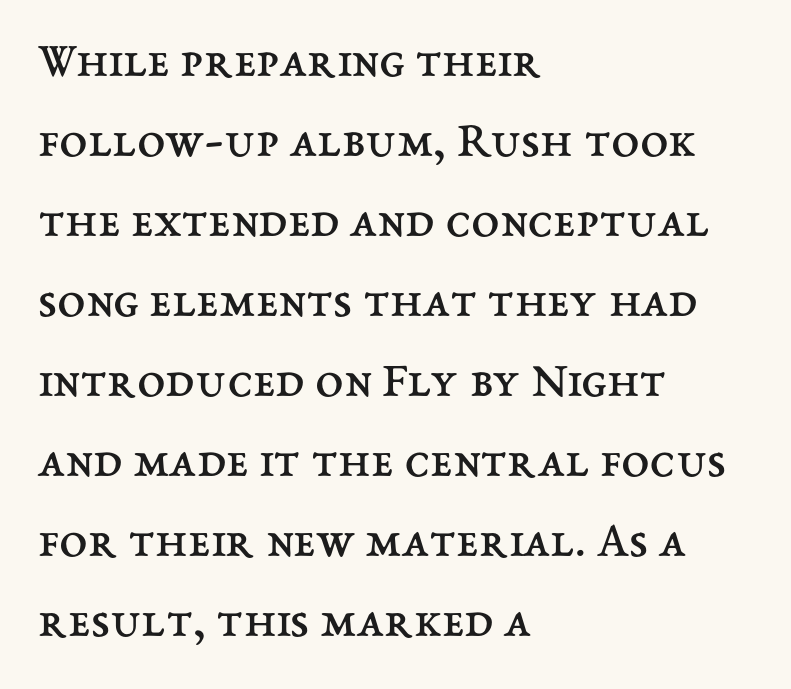
Characters remain perfectly vertical along every line. Weight: regular or lighter. Varying glyph widths throughout — classic text-font behaviour. This rendering leaves character spacing at its baseline value.
